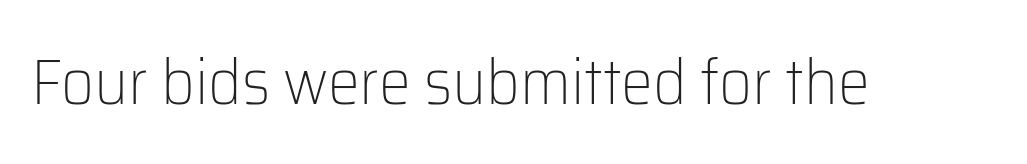
The image shows 64 px light sans-serif type, upright; set normal letter spacing, not underlined; low stroke contrast and a medium x-height.
